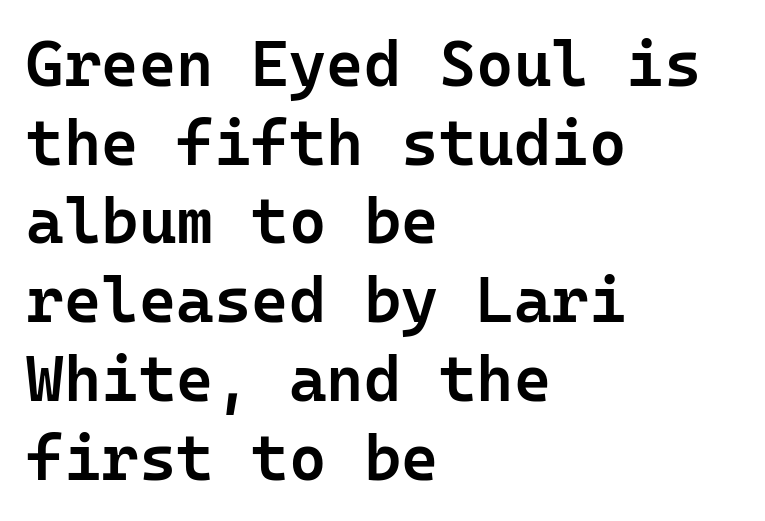
The image shows 64 px semibold sans-serif type, upright, monospaced; set left-aligned, line spacing 1.23x, normal letter spacing, not underlined; low stroke contrast and a medium x-height.
